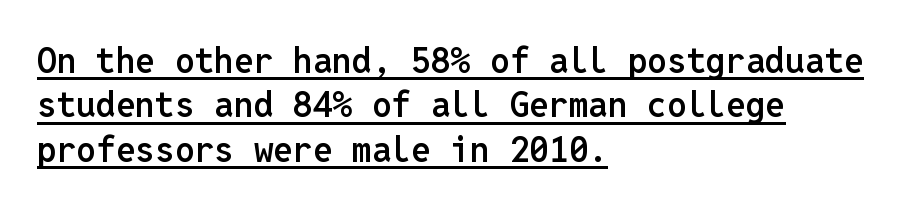
{"serif": "no", "italic": "no", "bold": "semi", "weight": "semibold", "width": "normal", "stroke_contrast": "low", "x_height": "medium", "monospaced": "yes", "underline": "yes", "align": "left", "line_spacing": "normal", "line_spacing_ratio": 1.27, "letter_spacing": "normal", "letter_spacing_em": 0.0, "glyph_px": 35}
